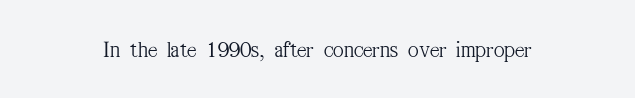
{"italic": "no", "bold": "no", "underline": "no", "letter_spacing": "normal", "letter_spacing_em": 0.0, "glyph_px": 23}
